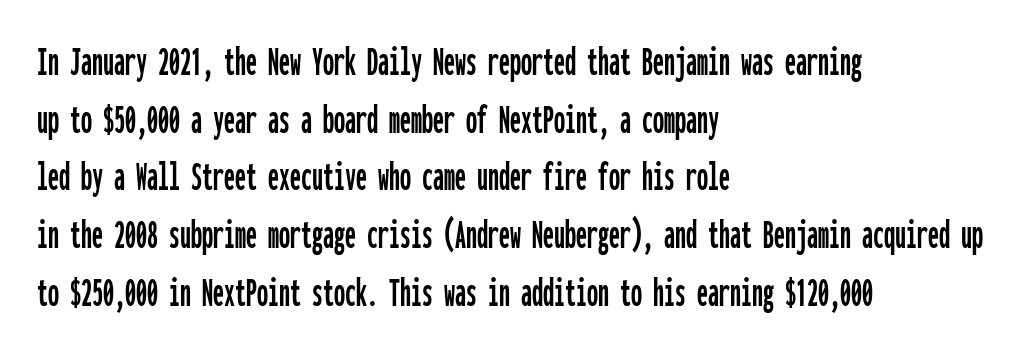
The image shows 44 px condensed sans-serif type, upright, monospaced; set left-aligned, normal line spacing (1.31x), normal letter spacing, not underlined; low stroke contrast and a medium x-height.
